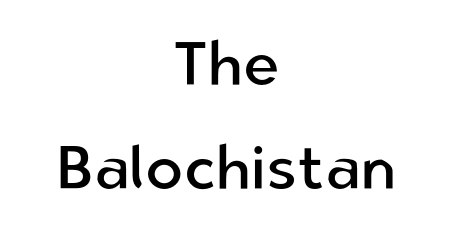
The image shows 62 px regular-weight sans-serif type, upright; set centered, normal line spacing (1.68x), normal letter spacing, not underlined; low stroke contrast and a medium x-height.
